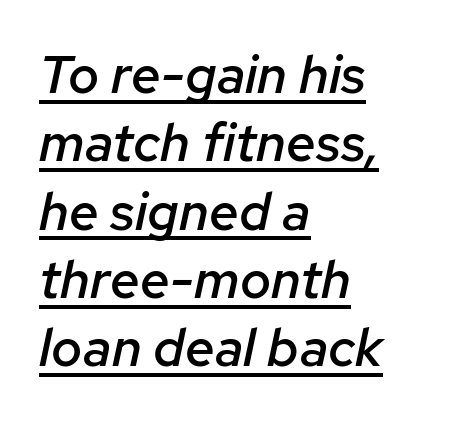
{"italic": "yes", "lean": "right", "slant_degrees": 12, "bold": "semi", "weight": "semibold", "width": "normal", "stroke_contrast": "low", "x_height": "medium", "monospaced": "no", "underline": "yes", "align": "left", "line_spacing": "normal", "line_spacing_ratio": 1.29, "letter_spacing": "normal", "letter_spacing_em": 0.0, "glyph_px": 53}
